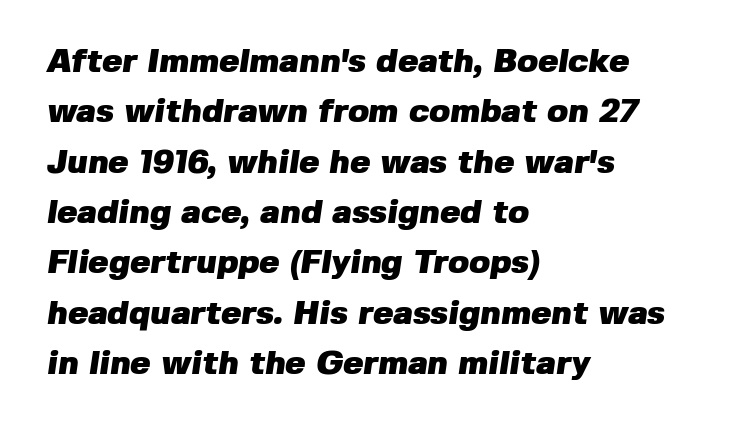
Q: Is the text bold? A: Yes.
Q: Is the typeface a serif or a sans-serif typeface? A: Sans-serif.
Q: Is the text underlined? A: No.
Q: How is the paragraph aligned? A: Left-aligned.
Q: Is the spacing between letters normal or unusually wide? A: Normal.
Q: Is the spacing between lines tight, normal or loose? A: Normal.
Q: Width (condensed, normal, or wide)? A: Normal.
Q: Stroke contrast? A: Low.
Q: x-height? A: Medium.
Q: Monospaced? A: No.
